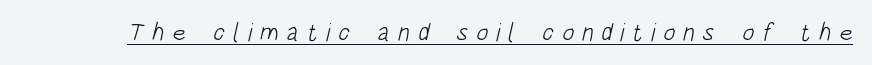
{"bold": "no", "underline": "yes", "letter_spacing": "wide", "letter_spacing_em": 0.32, "glyph_px": 25}
